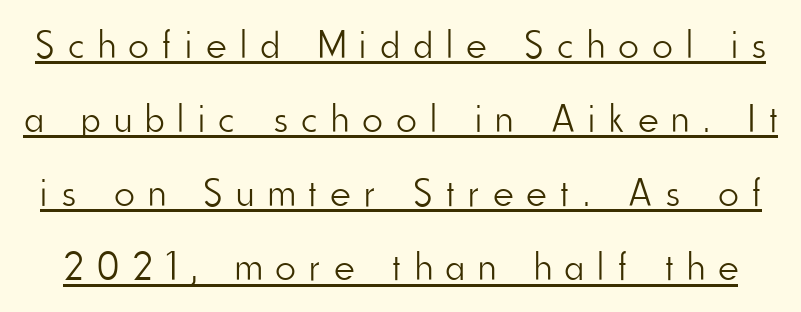
The image shows 39 px light, condensed sans-serif type, upright; set loose line spacing (1.9x), unusually wide letter spacing (+0.36 em), underlined; low stroke contrast and a small x-height.
